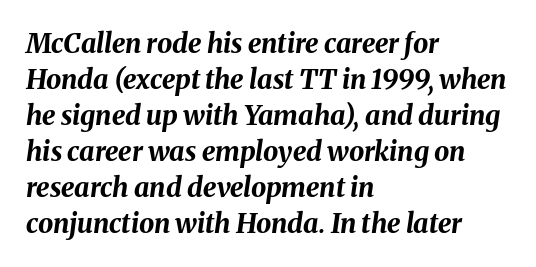
The image shows 27 px bold type, italic (leaning right); set left-aligned, normal line spacing (1.33x), normal letter spacing, not underlined.
